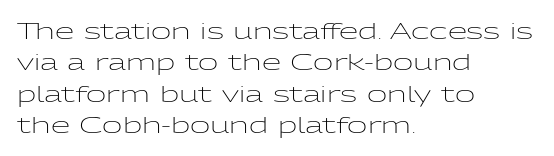
The line-height multiplier appears to be the usual default. The ragged edge is on the right, which tells us the setting is flush left. A typesetter would mark this as roman, not italic. This sample uses plain, unmodified letter spacing. No letter is thick-stroked: the sample isn't bold.
